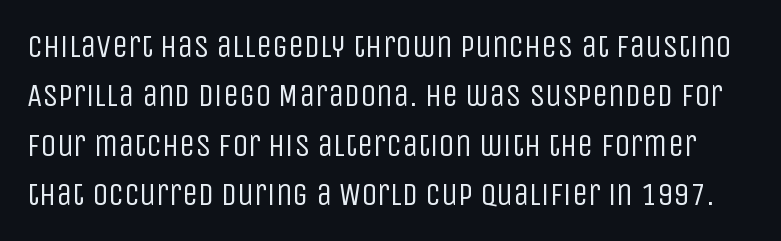
{"serif": "no", "italic": "no", "bold": "no", "weight": "regular", "width": "condensed", "stroke_contrast": "low", "x_height": "large", "monospaced": "no", "underline": "no", "line_spacing": "normal", "line_spacing_ratio": 1.54, "letter_spacing": "normal", "letter_spacing_em": 0.0, "glyph_px": 32}
